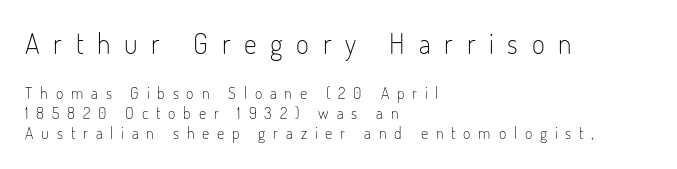
It's the straight-up-and-down kind of type. Regarding leading, the lines here are spaced in the standard way. Type without underlining. The strokes carry an ordinary text weight at most.
